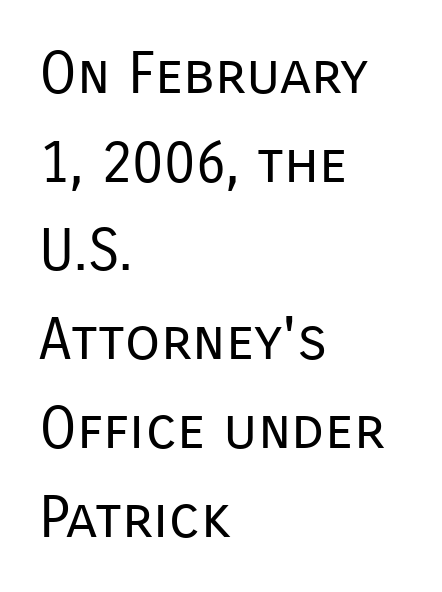
Q: Is the text bold? A: No.
Q: Is the text italic (slanted)? A: No, it is upright.
Q: Is the typeface a serif or a sans-serif typeface? A: Sans-serif.
Q: Is the text underlined? A: No.
Q: How is the paragraph aligned? A: Left-aligned.
Q: Is the spacing between letters normal or unusually wide? A: Normal.
Q: Is the spacing between lines tight, normal or loose? A: Normal.
Q: Width (condensed, normal, or wide)? A: Normal.
Q: Stroke contrast? A: Low.
Q: x-height? A: Medium.
Q: Monospaced? A: No.
